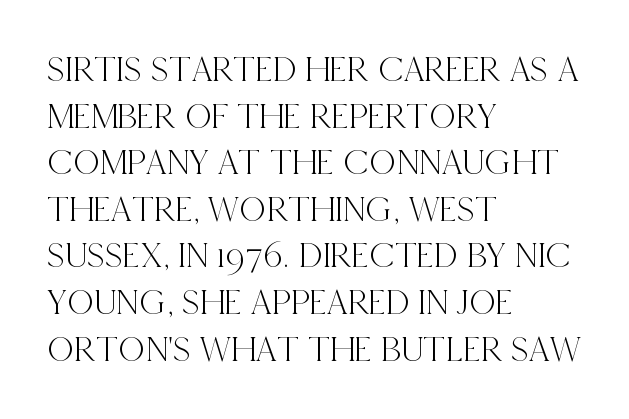
{"serif": "yes", "italic": "no", "width": "condensed", "x_height": "large", "monospaced": "no", "underline": "no", "align": "left", "line_spacing": "normal", "line_spacing_ratio": 1.26, "letter_spacing": "normal", "letter_spacing_em": 0.0, "glyph_px": 37}
